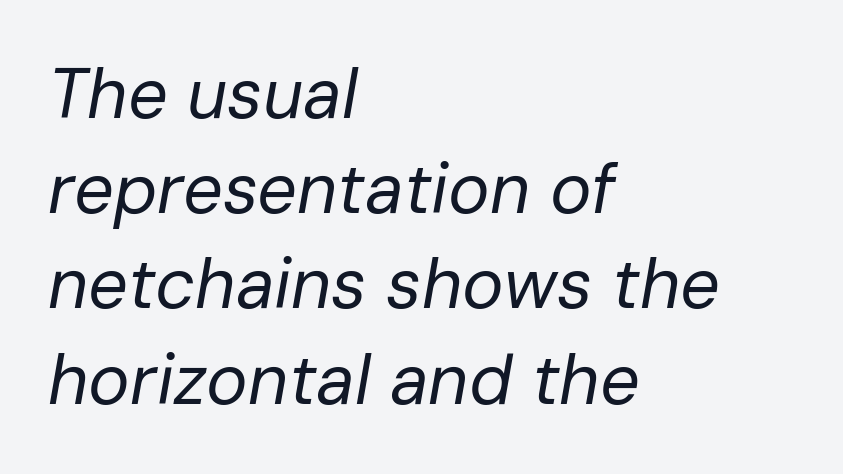
The image shows 70 px regular-weight type, italic (leaning right); set left-aligned, normal line spacing (1.36x), normal letter spacing, not underlined; low stroke contrast and a medium x-height.
